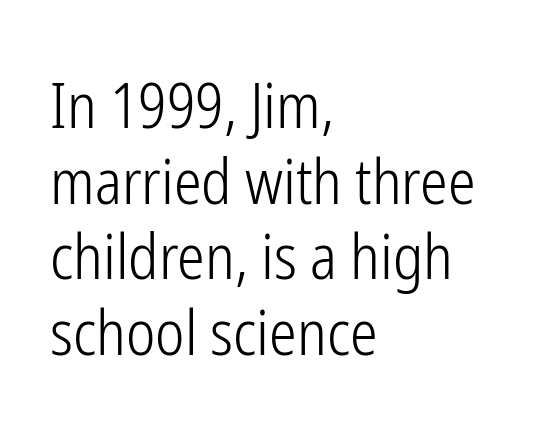
Heaviness? Minimal to ordinary, like unemphasized prose. Italic: no, the glyphs are upright roman. This is sans-serif lettering, the kind often seen on screens and signage. Check the space under the baseline: it is left empty. Where is the straight margin? On the left.
